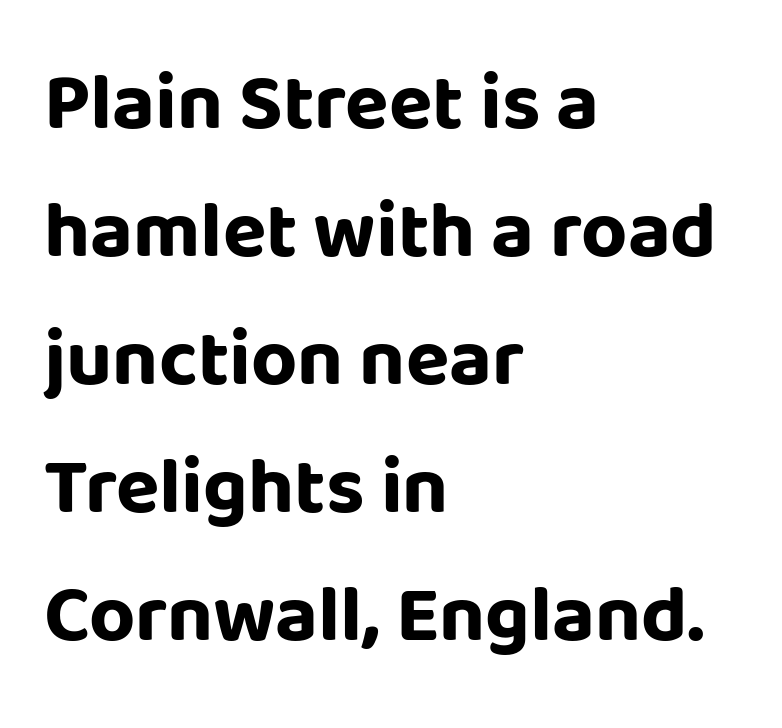
Q: Is the text bold? A: Yes.
Q: Is the text italic (slanted)? A: No, it is upright.
Q: Is the typeface a serif or a sans-serif typeface? A: Sans-serif.
Q: Is the text underlined? A: No.
Q: How is the paragraph aligned? A: Left-aligned.
Q: Is the spacing between letters normal or unusually wide? A: Normal.
Q: Is the spacing between lines tight, normal or loose? A: Normal.
Q: Width (condensed, normal, or wide)? A: Normal.
Q: Stroke contrast? A: Low.
Q: x-height? A: Large.
Q: Monospaced? A: No.
